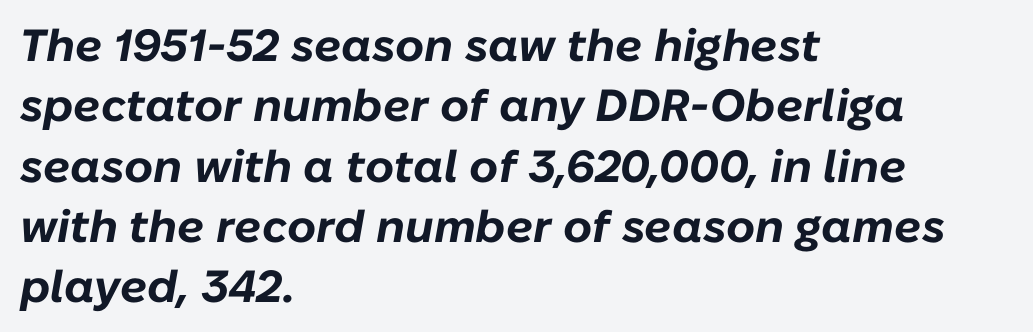
Q: Is the text bold? A: Yes.
Q: Is the text italic (slanted)? A: Yes, it leans right by about 10 degrees.
Q: Is the text underlined? A: No.
Q: How is the paragraph aligned? A: Left-aligned.
Q: Is the spacing between letters normal or unusually wide? A: Normal.
Q: Is the spacing between lines tight, normal or loose? A: Normal.
Q: Width (condensed, normal, or wide)? A: Normal.
Q: Stroke contrast? A: Low.
Q: x-height? A: Medium.
Q: Monospaced? A: No.
